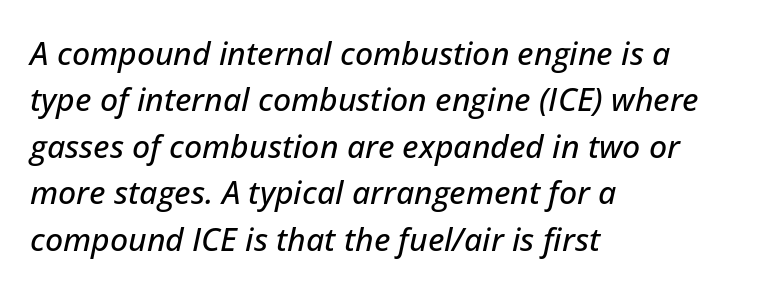
{"italic": "yes", "lean": "right", "slant_degrees": 12, "width": "normal", "stroke_contrast": "low", "x_height": "medium", "monospaced": "no", "underline": "no", "align": "left", "line_spacing": "normal", "line_spacing_ratio": 1.45, "letter_spacing": "normal", "letter_spacing_em": 0.0, "glyph_px": 32}
